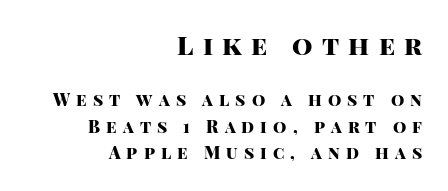
Q: Is the text bold? A: Yes.
Q: Is the text italic (slanted)? A: No, it is upright.
Q: Is the text underlined? A: No.
Q: How is the paragraph aligned? A: Right-aligned.
Q: Is the spacing between letters normal or unusually wide? A: Unusually wide.
Q: Is the spacing between lines tight, normal or loose? A: Normal.
Q: Which block of text is set in a larger size, the first (top) or the second (bottom)? A: The first (top) one.
